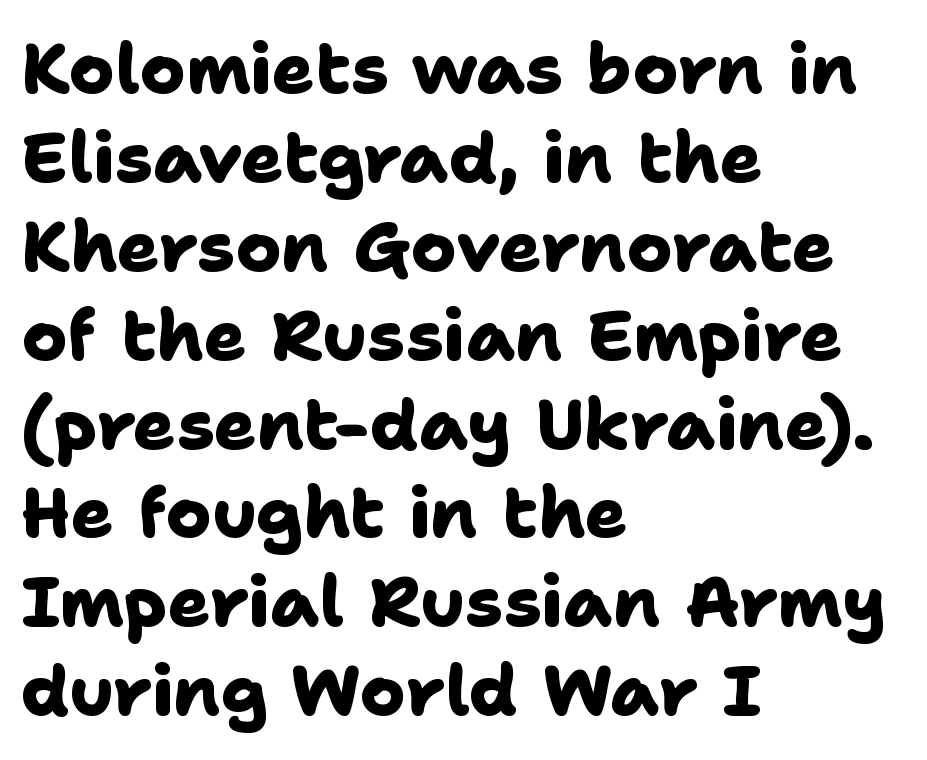
The image shows 70 px heavy sans-serif type; set left-aligned, normal line spacing (1.27x), normal letter spacing, not underlined; low stroke contrast and a medium x-height.
